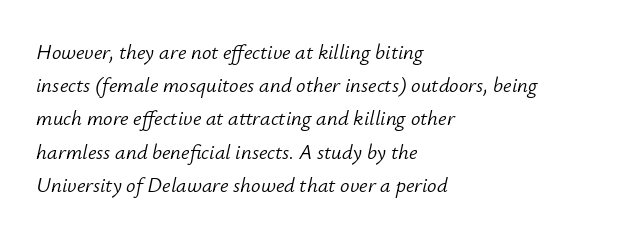
The typeface has the unassuming heft of standard copy or less. Inter-character spacing is left at the font's built-in metrics. Decoration check: the copy has no underline. Compared with a centered layout, this one pins lines to the left instead.
